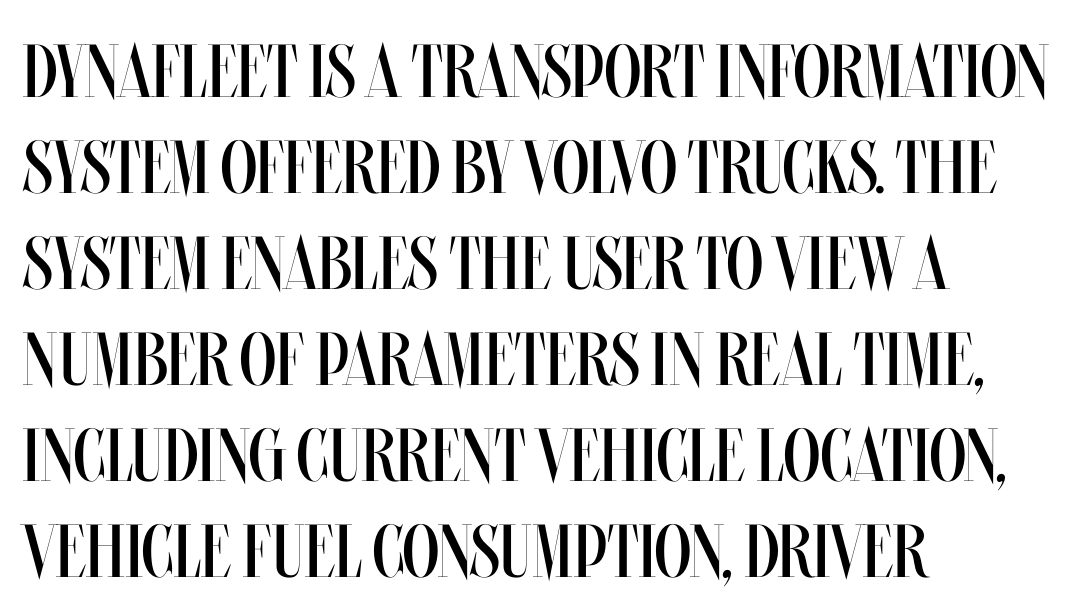
Q: Is the text bold? A: No.
Q: Is the text italic (slanted)? A: No, it is upright.
Q: Is the text underlined? A: No.
Q: How is the paragraph aligned? A: Left-aligned.
Q: Is the spacing between letters normal or unusually wide? A: Normal.
Q: Is the spacing between lines tight, normal or loose? A: Normal.
Q: Width (condensed, normal, or wide)? A: Condensed.
Q: Stroke contrast? A: Medium.
Q: x-height? A: Large.
Q: Monospaced? A: No.
